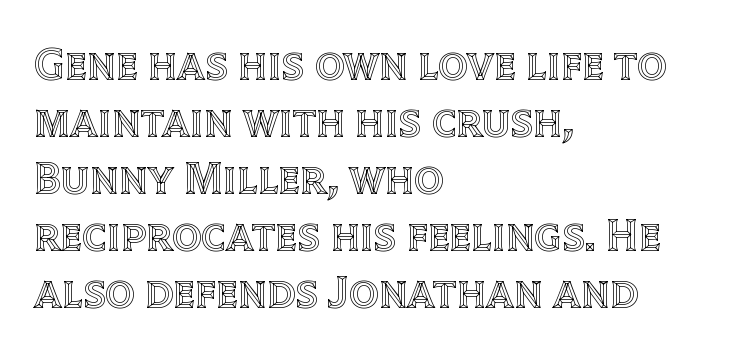
This rendering leaves character spacing at its baseline value. The face used here is proportionally spaced, like ordinary book or web type. Letters rest on an invisible, unmarked baseline. Is the block centered? No — it sits flush against the left margin. Characters remain perfectly vertical along every line.
